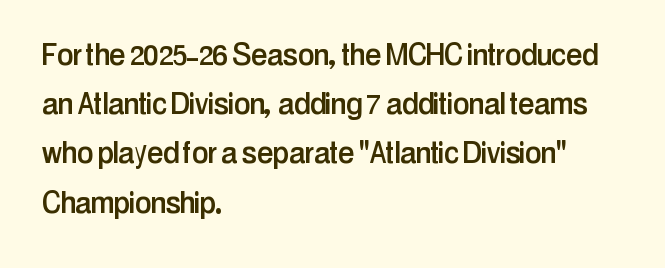
{"serif": "no", "italic": "no", "width": "condensed", "stroke_contrast": "low", "x_height": "medium", "monospaced": "no", "underline": "no", "align": "left", "line_spacing": "normal", "line_spacing_ratio": 1.33, "letter_spacing": "normal", "letter_spacing_em": 0.0, "glyph_px": 37}
